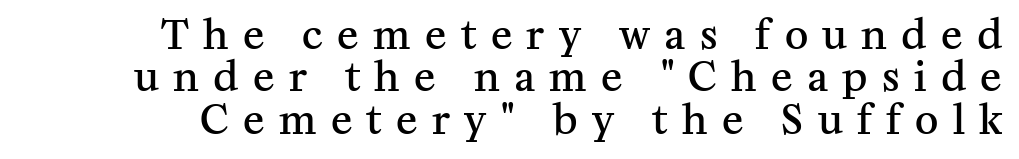
Looks like regular typesetting: each glyph gets only the width it needs. Check under the words: just untouched page. The passage shown is typeset with a serif family. Upright lettering throughout. The designer dialed line spacing down below the default.
